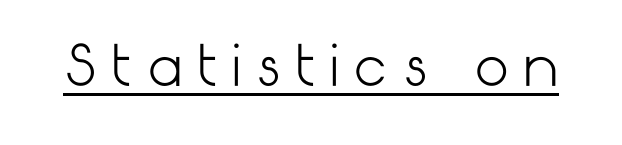
The letterforms stand isolated, each surrounded by extra space. Bold? No — there's no thickening of the strokes. This is underlined copy, the kind a proofreader might mark for attention. The type sits square on the baseline with zero lean.
